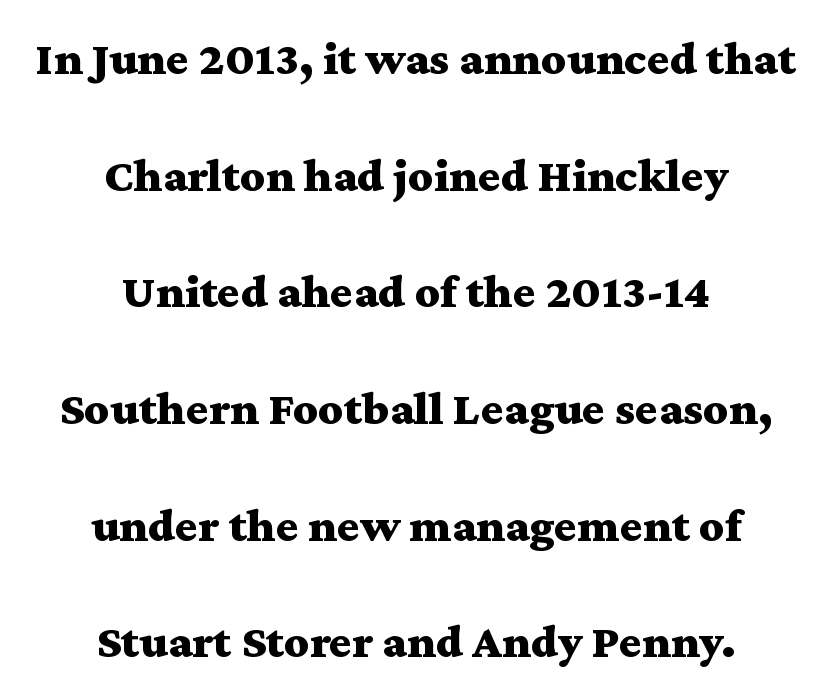
{"serif": "yes", "italic": "no", "bold": "yes", "weight": "bold", "width": "wide", "stroke_contrast": "medium", "x_height": "medium", "monospaced": "no", "underline": "no", "align": "center", "line_spacing": "loose", "line_spacing_ratio": 2.43, "letter_spacing": "normal", "letter_spacing_em": 0.0, "glyph_px": 48}
